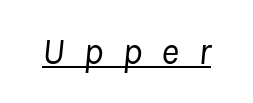
Q: Is the text bold? A: No.
Q: Is the text italic (slanted)? A: Yes, it leans right by about 8 degrees.
Q: Is the text underlined? A: Yes.
Q: Is the spacing between letters normal or unusually wide? A: Unusually wide.
Q: Width (condensed, normal, or wide)? A: Normal.
Q: Stroke contrast? A: Low.
Q: x-height? A: Medium.
Q: Monospaced? A: No.
